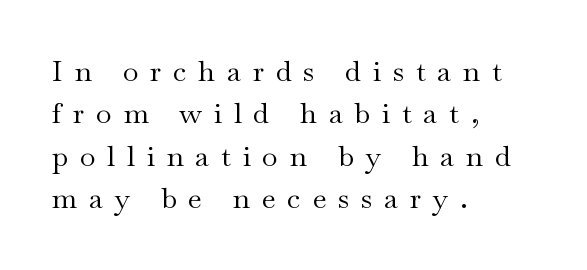
You could only call the tracking loose — the letters float apart. You could not count columns in this text — the font is proportionally spaced. If you drew a ruler down the left edge, every line would touch it. Caption: face not bold, strokes unweighted. Leading: standard.
